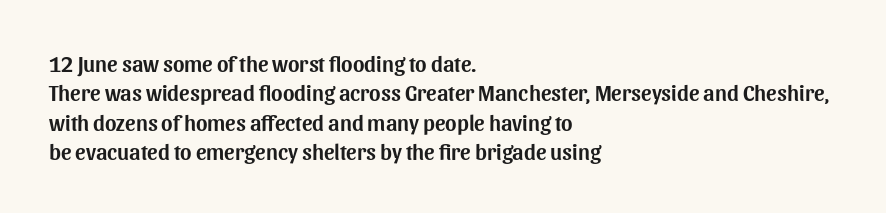
Glyph-to-glyph distance matches everyday printed text. If you drew a ruler down the left edge, every line would touch it. The letters stand upright; this is a roman face. No word sits above an underline. The line-height multiplier appears to be the usual default.
